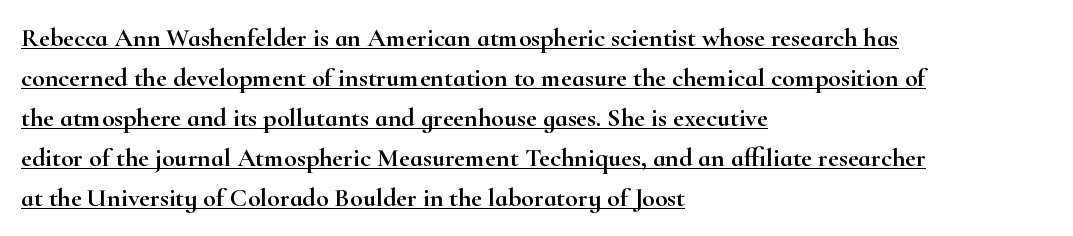
The image shows 26 px text type, upright; set left-aligned, normal line spacing (1.54x), normal letter spacing, underlined.
